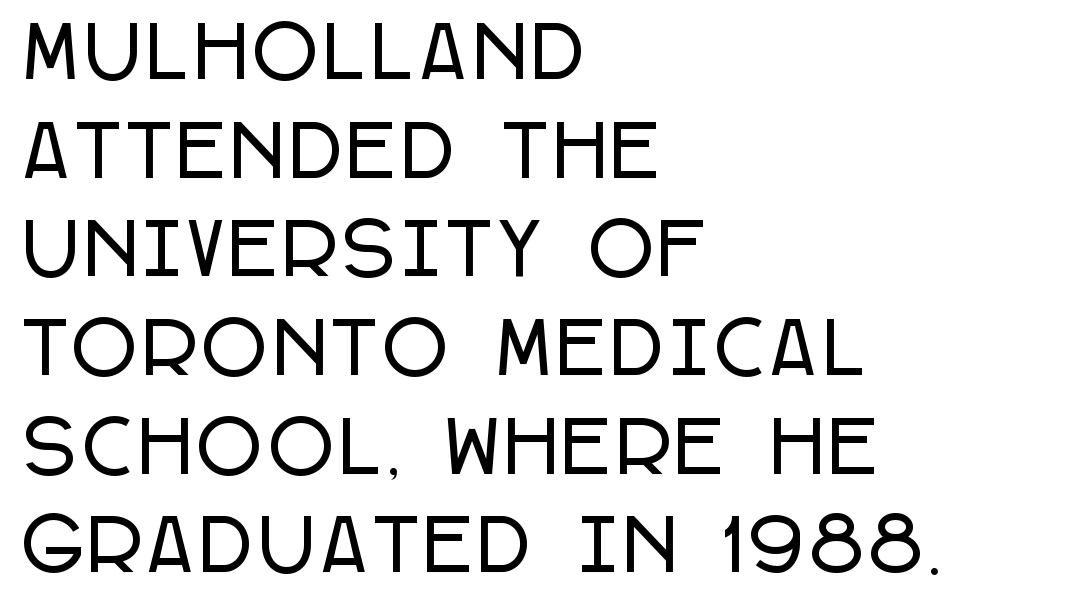
Which margin do the lines hug? The left one — the right edge is uneven. Descender tails drop into unmarked territory. The face used here is a sans, in the tradition of grotesques and geometrics. Varying glyph widths throughout — classic text-font behaviour. A typesetter would call this leading conventional body-copy spacing. Italic: no, the glyphs are upright roman.
